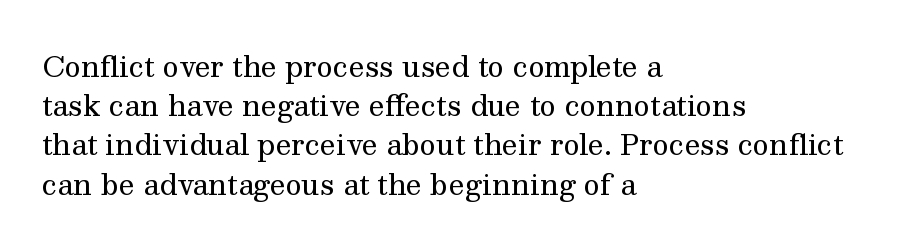
The image shows 28 px regular-weight serif type, upright; set left-aligned, normal line spacing (1.4x), normal letter spacing, not underlined; medium stroke contrast and a medium x-height.
